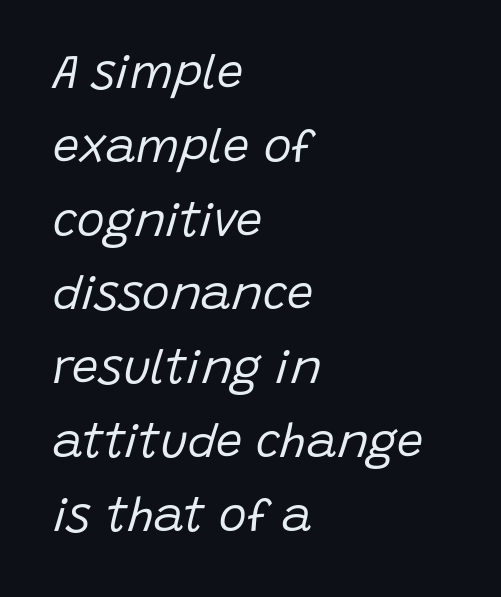
Compared with typical paragraphs, the rows here are spaced about the same. The horizontal fit of the characters is conventional and even. Plain, unruled lines of type. Do the characters align in a grid? No, the font is proportional. These lines were composed using italics.
